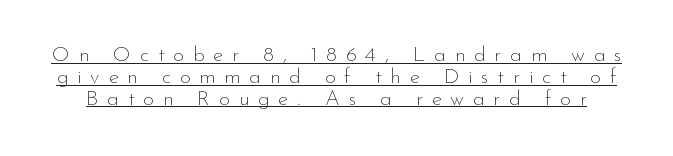
The image shows 21 px text type, upright; set tight line spacing (1.04x), unusually wide letter spacing (+0.42 em), underlined.
